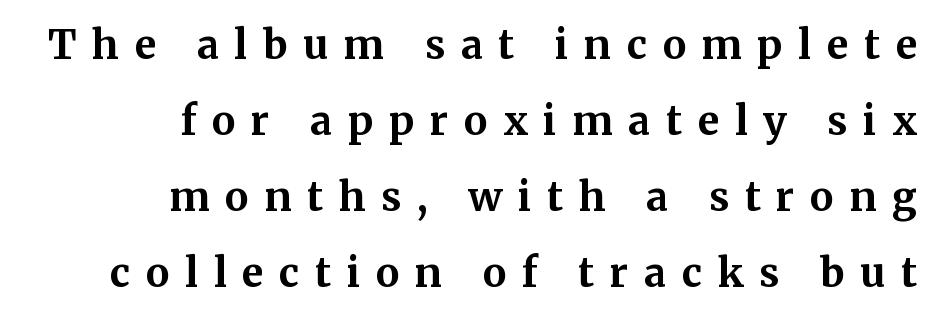
The image shows 40 px bold serif type, upright; set right-aligned, loose line spacing (1.9x), unusually wide letter spacing (+0.39 em), not underlined; medium stroke contrast and a medium x-height.
